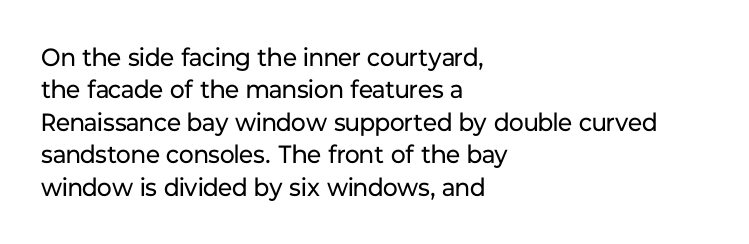
{"italic": "no", "bold": "no", "underline": "no", "align": "left", "line_spacing": "normal", "line_spacing_ratio": 1.3, "letter_spacing": "normal", "letter_spacing_em": 0.0, "glyph_px": 25}
